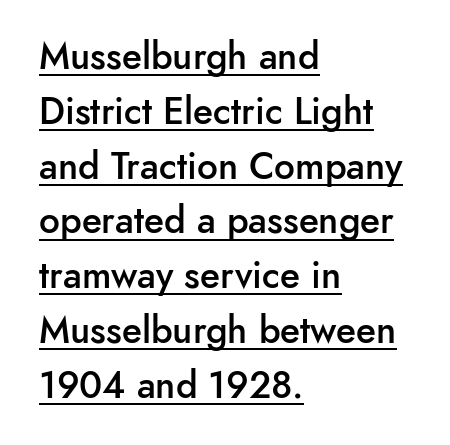
The horizontal fit of the characters is conventional and even. The rendering uses the underline text-decoration. Interline gaps are of average width in this sample. Is this a sans? Yes — the strokes have no serifs. Set as a demibold, roughly 600 on the weight scale.
